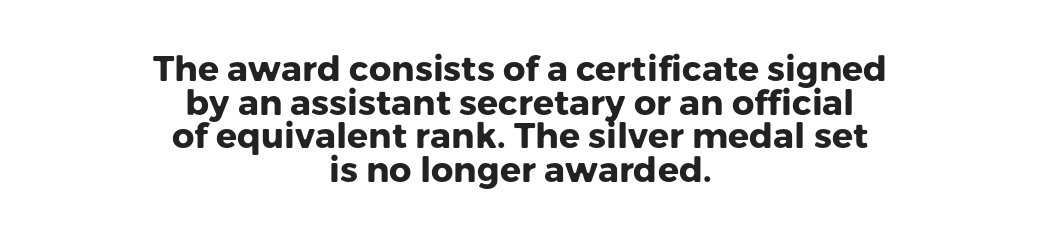
Chunky letters — that's bold for sure. What's the leading like? Squeezed, with rows nearly overlapping. The font's upright variant was chosen for this text. The paragraph shown floats in the horizontal middle.
